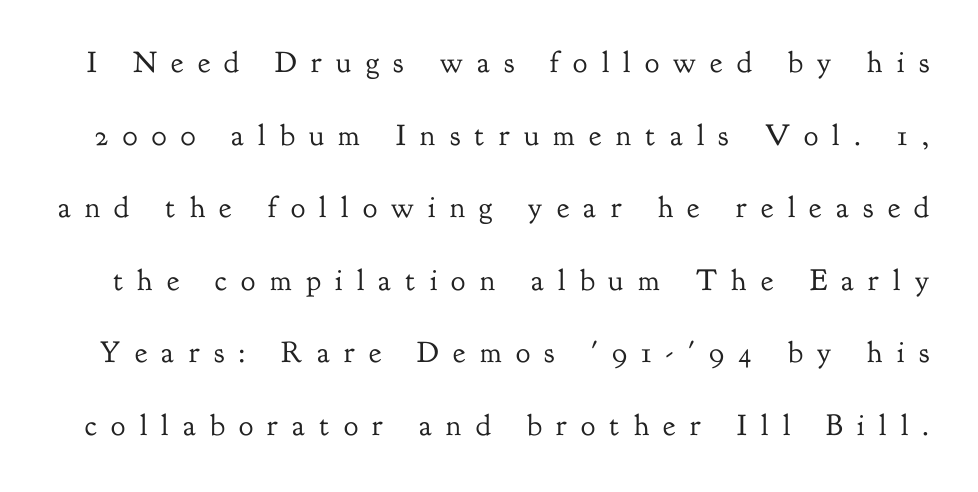
Is this a fixed-width face? No — the glyphs have proportional, varying widths. Typographically, this falls in the serif category. The area under the type is left untouched. Posture: upright roman. Weight: in the light-to-regular range.
